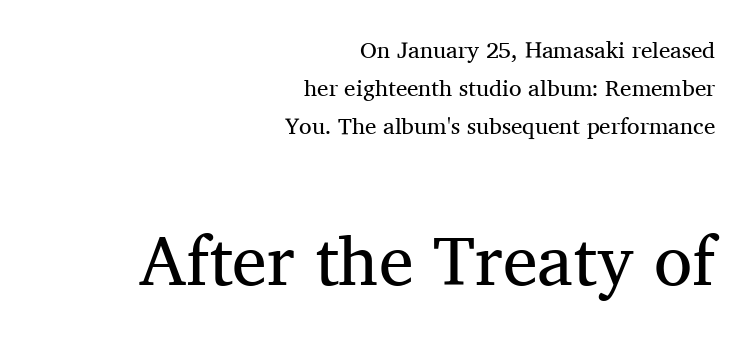
The image shows 70 px regular-weight serif type, upright; set right-aligned, normal line spacing (1.66x), normal letter spacing, not underlined; the second (bottom) block is 3.04x larger; medium stroke contrast and a medium x-height.
